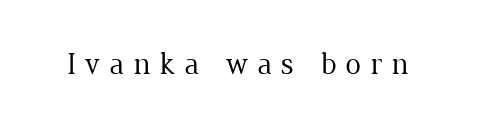
The lettering holds an erect, upright posture throughout. Letters have the restrained weight of plain body copy at most. Check under the words: just untouched page. The horizontal fit of the characters is loose and conspicuously gappy. Here the designer chose a conventional face with non-uniform glyph widths. Is this a sans? No — the strokes have serifs.
